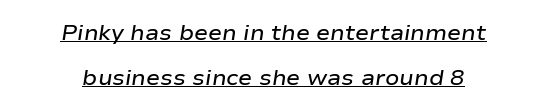
The image shows 21 px text type, italic (leaning right); set centered, loose line spacing (2.12x), normal letter spacing, underlined.
